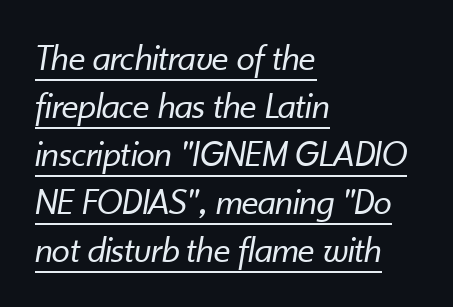
Q: Is the text bold? A: No.
Q: Is the text italic (slanted)? A: Yes, it leans right by about 10 degrees.
Q: Is the text underlined? A: Yes.
Q: How is the paragraph aligned? A: Left-aligned.
Q: Is the spacing between letters normal or unusually wide? A: Normal.
Q: Is the spacing between lines tight, normal or loose? A: Normal.
Q: Width (condensed, normal, or wide)? A: Normal.
Q: Stroke contrast? A: Low.
Q: x-height? A: Small.
Q: Monospaced? A: No.
